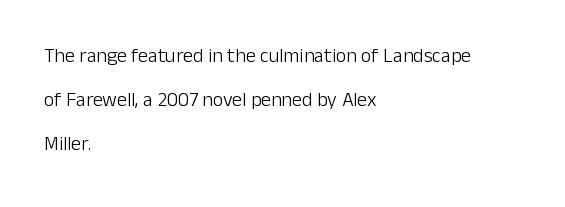
{"italic": "no", "bold": "no", "underline": "no", "align": "left", "line_spacing": "loose", "line_spacing_ratio": 2.21, "letter_spacing": "normal", "letter_spacing_em": 0.0, "glyph_px": 20}
